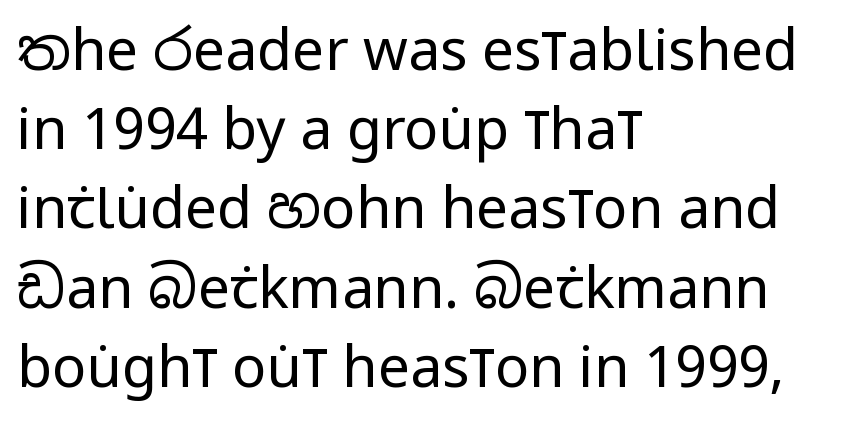
Q: Is the text bold? A: No.
Q: Is the text italic (slanted)? A: No, it is upright.
Q: Is the typeface a serif or a sans-serif typeface? A: Sans-serif.
Q: Is the text underlined? A: No.
Q: How is the paragraph aligned? A: Left-aligned.
Q: Is the spacing between letters normal or unusually wide? A: Normal.
Q: Is the spacing between lines tight, normal or loose? A: Normal.
Q: Width (condensed, normal, or wide)? A: Condensed.
Q: Stroke contrast? A: Low.
Q: x-height? A: Large.
Q: Monospaced? A: No.
